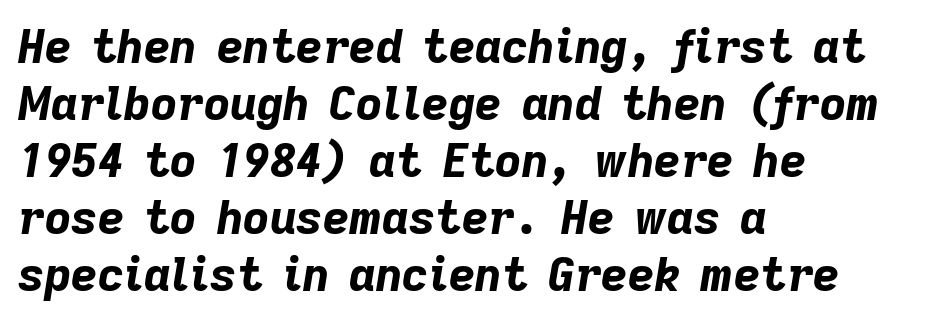
{"italic": "yes", "lean": "right", "slant_degrees": 9, "bold": "yes", "weight": "bold", "width": "normal", "stroke_contrast": "low", "x_height": "medium", "monospaced": "no", "underline": "no", "align": "left", "line_spacing_ratio": 1.24, "letter_spacing": "normal", "letter_spacing_em": 0.0, "glyph_px": 46}
